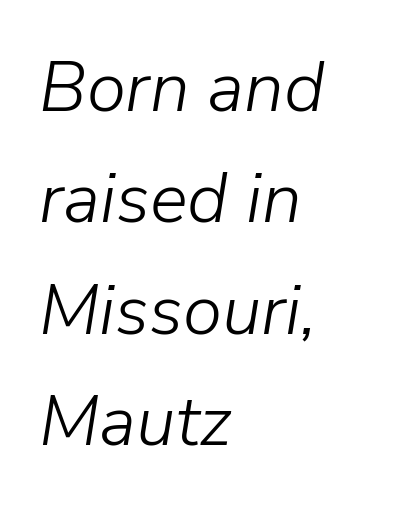
{"italic": "yes", "lean": "right", "slant_degrees": 9, "bold": "no", "weight": "light", "width": "normal", "stroke_contrast": "low", "x_height": "medium", "monospaced": "no", "underline": "no", "align": "left", "line_spacing": "normal", "line_spacing_ratio": 1.57, "letter_spacing": "normal", "letter_spacing_em": 0.0, "glyph_px": 71}
